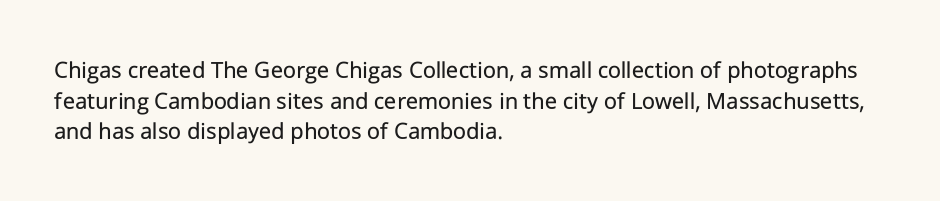
{"italic": "no", "bold": "no", "underline": "no", "align": "left", "line_spacing_ratio": 1.23, "letter_spacing": "normal", "letter_spacing_em": 0.0, "glyph_px": 25}
